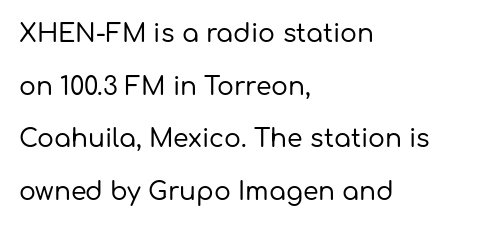
The image shows 25 px text type, upright; set left-aligned, loose line spacing (2.11x), normal letter spacing, not underlined.
